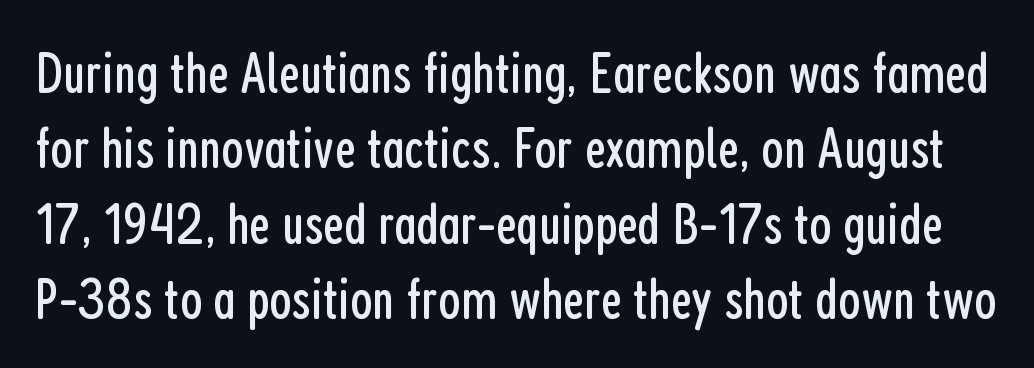
{"serif": "no", "italic": "no", "bold": "no", "weight": "regular", "width": "condensed", "stroke_contrast": "low", "x_height": "medium", "monospaced": "no", "underline": "no", "line_spacing": "normal", "line_spacing_ratio": 1.3, "letter_spacing": "normal", "letter_spacing_em": 0.0, "glyph_px": 58}
